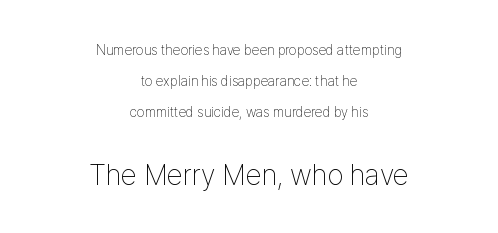
{"serif": "no", "italic": "no", "bold": "no", "weight": "thin", "width": "condensed", "stroke_contrast": "low", "x_height": "medium", "monospaced": "no", "underline": "no", "align": "center", "line_spacing": "loose", "line_spacing_ratio": 2.2, "letter_spacing": "normal", "letter_spacing_em": 0.0, "larger_block": "second", "size_ratio": 2.07, "glyph_px": 29}
